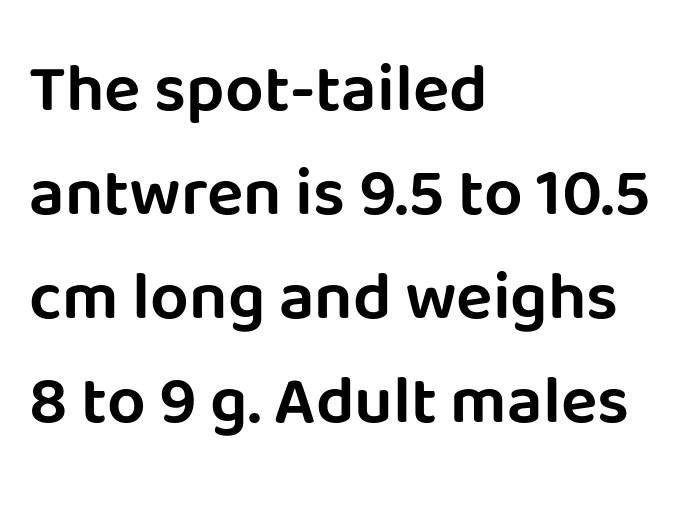
{"serif": "no", "italic": "no", "width": "normal", "stroke_contrast": "low", "x_height": "large", "monospaced": "no", "underline": "no", "align": "left", "line_spacing": "normal", "line_spacing_ratio": 1.53, "letter_spacing": "normal", "letter_spacing_em": 0.0, "glyph_px": 68}
